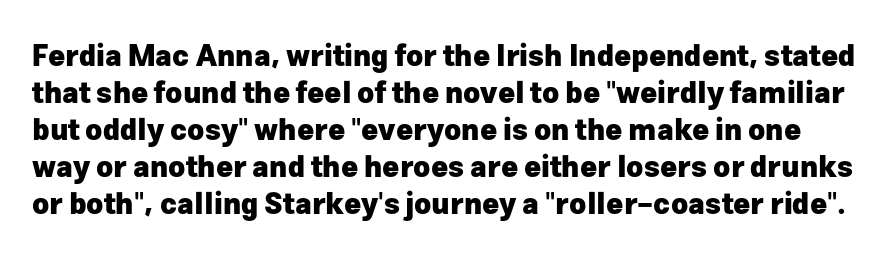
Each letter keeps its own natural width here, so spacing adapts to shape. The typeface chosen for these lines omits serifs. What weight is shown? A full bold with thick strokes. This sample uses plain, unmodified letter spacing. Baseline-to-baseline distance is the conventional proportion of letter height. Descenders hang freely into open space.
